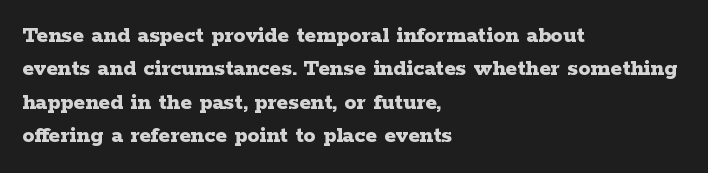
You can tell it's not italic because the verticals are truly vertical. Descender tails drop into unmarked territory. Baseline-to-baseline distance is the conventional proportion of letter height. Nobody touched the tracking dial on this one. Thick stems and heavy bowls — unmistakably bold. One-word summary of the alignment: left.
